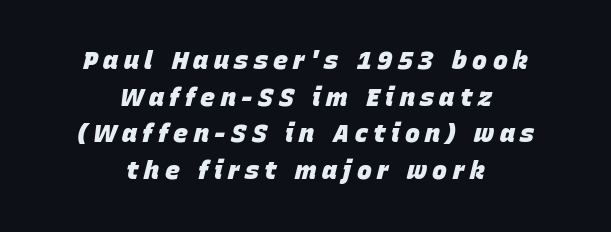
Q: Is the text bold? A: Yes.
Q: Is the text italic (slanted)? A: Yes, it leans right by about 15 degrees.
Q: Is the text underlined? A: No.
Q: How is the paragraph aligned? A: Centered.
Q: Is the spacing between letters normal or unusually wide? A: Unusually wide.
Q: Is the spacing between lines tight, normal or loose? A: Normal.
